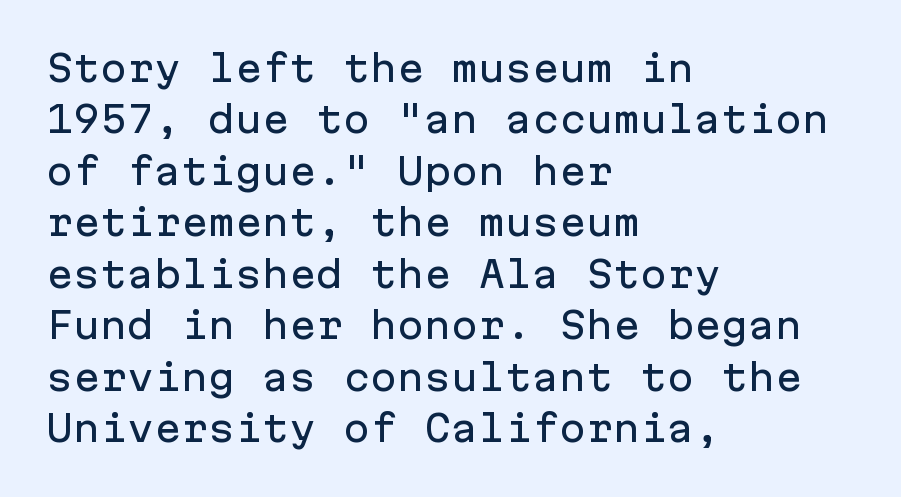
Reading down the block, your eye returns to a fixed left position each line. Looks like terminal output: every glyph gets an equal slot. Words appear dense and cohesive because spacing is normal. Do the letters lean? They stand straight.
